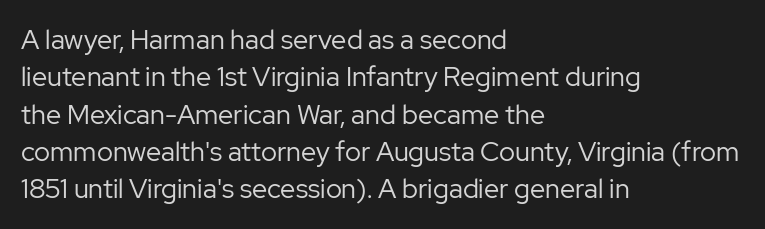
{"italic": "no", "bold": "no", "underline": "no", "align": "left", "line_spacing": "normal", "line_spacing_ratio": 1.38, "letter_spacing": "normal", "letter_spacing_em": 0.0, "glyph_px": 27}
